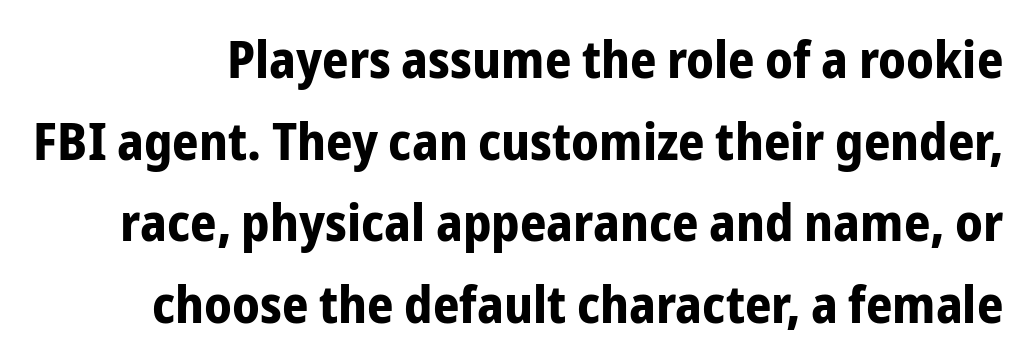
The image shows 52 px bold, condensed sans-serif type, upright; set normal line spacing (1.57x), normal letter spacing, not underlined; low stroke contrast and a medium x-height.
